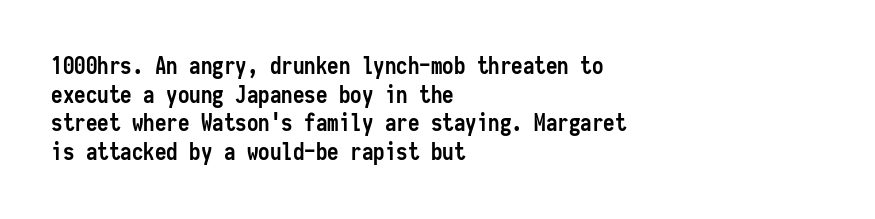
{"italic": "no", "bold": "yes", "underline": "no", "align": "left", "line_spacing": "normal", "line_spacing_ratio": 1.25, "letter_spacing": "normal", "letter_spacing_em": 0.0, "glyph_px": 23}
